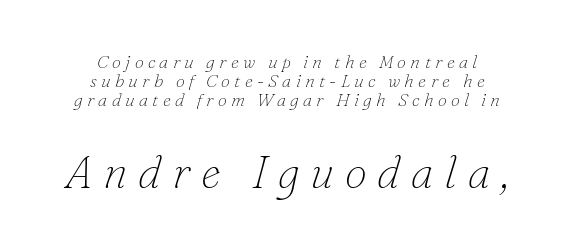
Q: Is the text bold? A: No.
Q: Is the text italic (slanted)? A: Yes, it leans right by about 16 degrees.
Q: Is the typeface a serif or a sans-serif typeface? A: Serif.
Q: Is the text underlined? A: No.
Q: How is the paragraph aligned? A: Centered.
Q: Is the spacing between letters normal or unusually wide? A: Unusually wide.
Q: Is the spacing between lines tight, normal or loose? A: Tight.
Q: Which block of text is set in a larger size, the first (top) or the second (bottom)? A: The second (bottom) one.
Q: Width (condensed, normal, or wide)? A: Normal.
Q: Stroke contrast? A: Low.
Q: x-height? A: Small.
Q: Monospaced? A: No.
